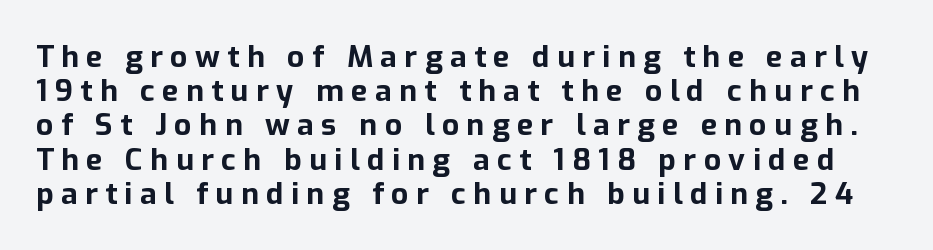
Characters follow at a spacing far wider than the type designer built in. Characters remain perfectly vertical along every line. The passage shown is emphatically bold. Spacing verdict: proportional, widths tailored to each character. Regarding serifs, this sample does without them. Words float on clear page, feet unadorned.
